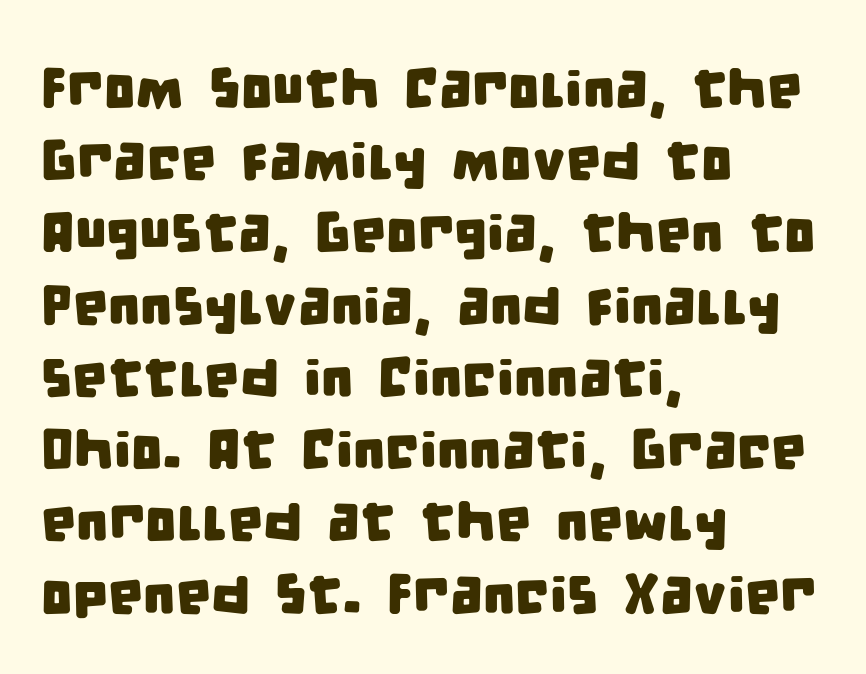
{"serif": "no", "width": "condensed", "stroke_contrast": "low", "x_height": "large", "monospaced": "no", "underline": "no", "align": "left", "line_spacing": "normal", "line_spacing_ratio": 1.29, "letter_spacing": "normal", "letter_spacing_em": 0.0, "glyph_px": 56}
